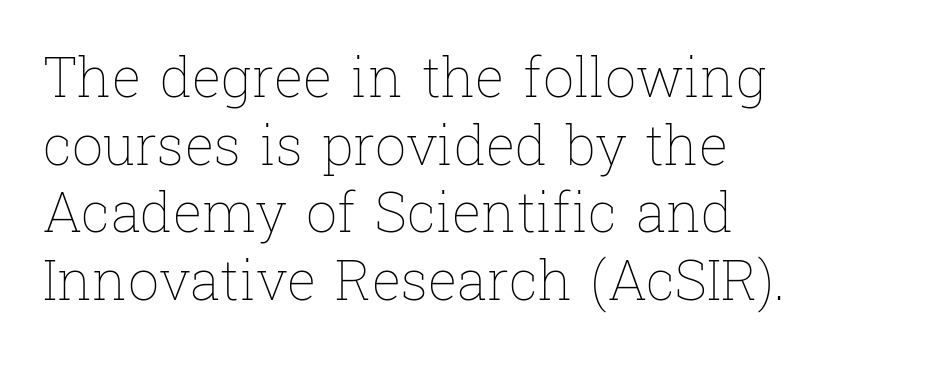
The image shows 55 px thin type, upright; set left-aligned, line spacing 1.23x, normal letter spacing, not underlined; low stroke contrast and a medium x-height.
